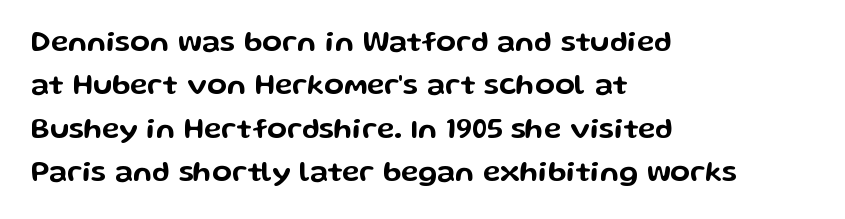
The image shows 29 px wide sans-serif type, upright; set left-aligned, normal line spacing (1.5x), normal letter spacing, not underlined; low stroke contrast and a medium x-height.
